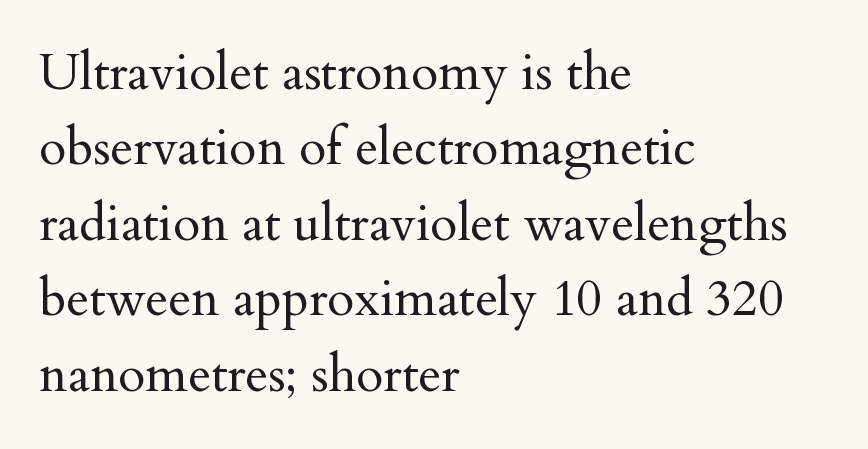
The image shows 50 px regular-weight serif type, upright; set left-aligned, normal line spacing (1.51x), normal letter spacing, not underlined; medium stroke contrast and a small x-height.
